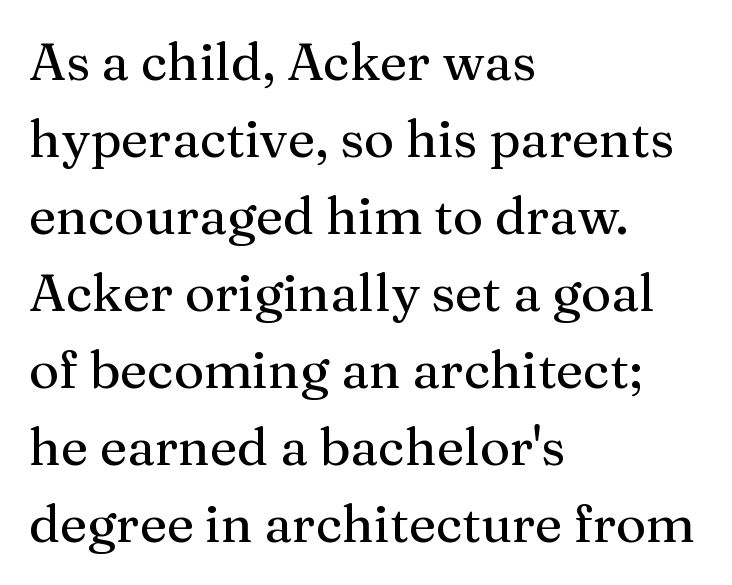
The ragged edge is on the right, which tells us the setting is flush left. Notice how descenders clear the ascenders below comfortably — that's standard leading. These lines keep a tight, regular rhythm from letter to letter. Any mark beneath the type? The region is blank. Posture: vertical. You could not count columns in this text — the font is proportionally spaced.
